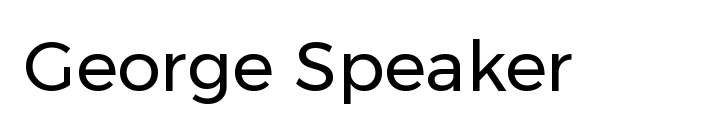
The image shows 70 px regular-weight sans-serif type, upright; set normal letter spacing, not underlined; low stroke contrast and a medium x-height.
